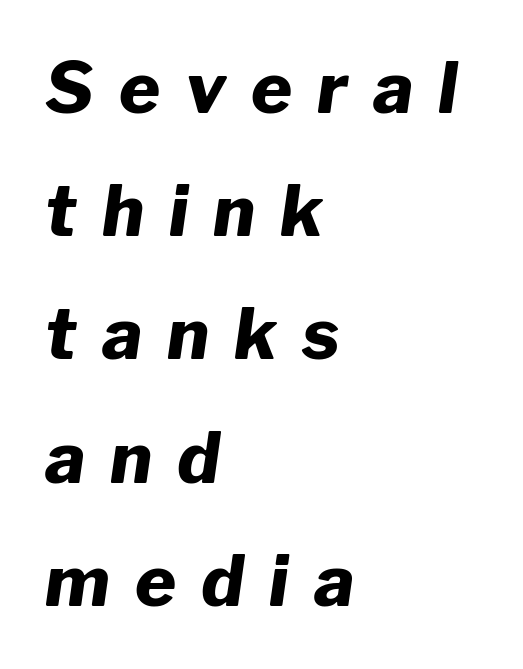
Q: Is the text bold? A: Yes.
Q: Is the text italic (slanted)? A: Yes, it leans right by about 8 degrees.
Q: Is the text underlined? A: No.
Q: How is the paragraph aligned? A: Left-aligned.
Q: Is the spacing between letters normal or unusually wide? A: Unusually wide.
Q: Width (condensed, normal, or wide)? A: Normal.
Q: Stroke contrast? A: Low.
Q: x-height? A: Medium.
Q: Monospaced? A: No.
